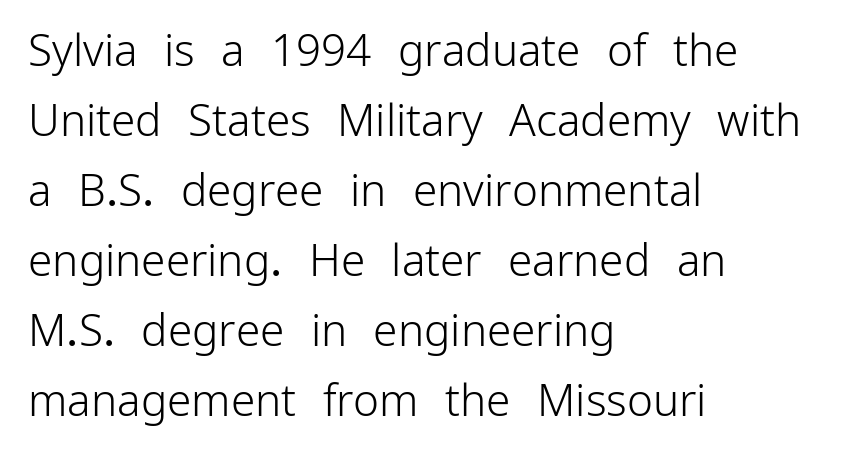
Is the letter spacing exaggerated? No — it looks like the ordinary default. The paragraph shown leans on its left margin. No italicization has been applied; the sample stays upright. The area under the type is left untouched. Serif or sans? Sans — the stroke terminals are bare. You could not count columns in this text — the font is proportionally spaced.
